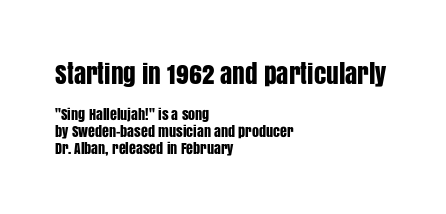
Q: Is the text italic (slanted)? A: No, it is upright.
Q: Is the text underlined? A: No.
Q: How is the paragraph aligned? A: Left-aligned.
Q: Is the spacing between letters normal or unusually wide? A: Normal.
Q: Which block of text is set in a larger size, the first (top) or the second (bottom)? A: The first (top) one.
